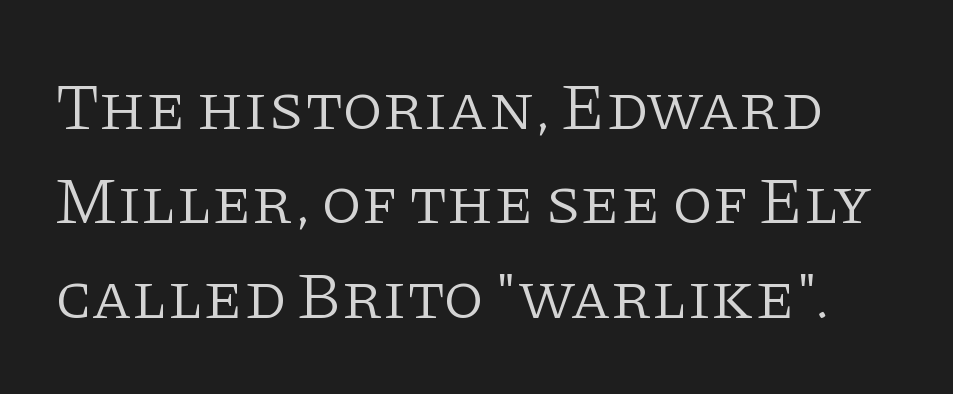
The image shows 66 px light serif type, upright; set normal line spacing (1.43x), normal letter spacing, not underlined; low stroke contrast and a large x-height.
